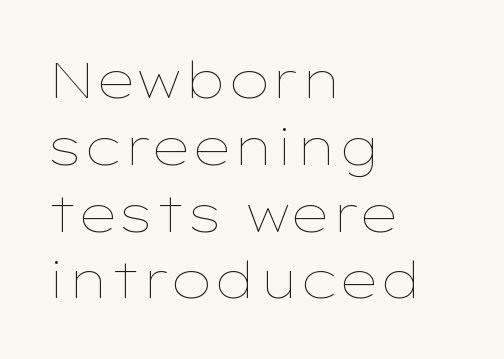
{"italic": "no", "bold": "no", "weight": "thin", "width": "wide", "stroke_contrast": "low", "x_height": "medium", "monospaced": "no", "underline": "no", "align": "left", "line_spacing": "normal", "line_spacing_ratio": 1.31, "letter_spacing": "normal", "letter_spacing_em": 0.0, "glyph_px": 51}
